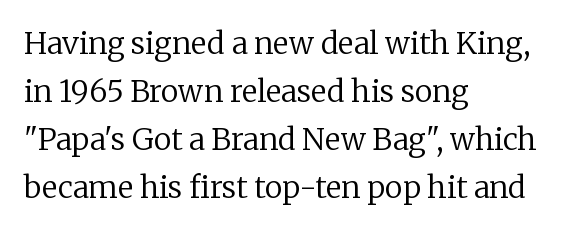
The image shows 30 px regular-weight serif type, upright; set left-aligned, normal line spacing (1.6x), normal letter spacing, not underlined; low stroke contrast and a medium x-height.
